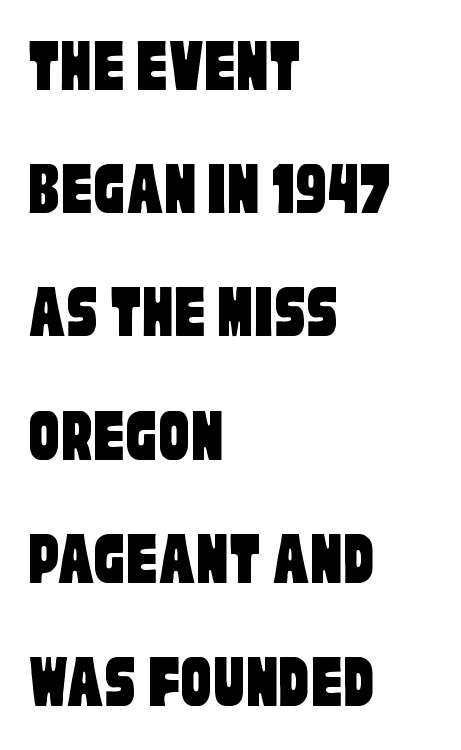
Just letters on the line, the space beneath them empty. The font family rendered here belongs to the sans-serif group. Casual observation: everything's shoved over to the left. Each new line begins a customary step beneath the previous one. Does extra space separate the letters? No, they use regular spacing. Looks like regular typesetting: each glyph gets only the width it needs.
